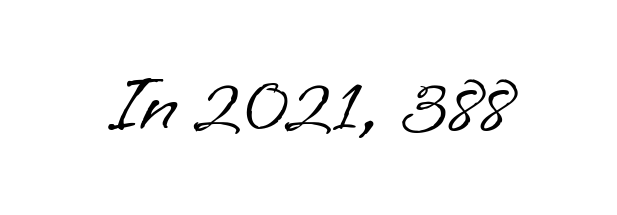
How are the letters spaced? Ordinarily, with no added tracking. This reads as an unemphasized weight, regular at the heaviest. Is this a fixed-width face? No — the glyphs have proportional, varying widths. You can tell from the bare stems that sans-serif type was used.
